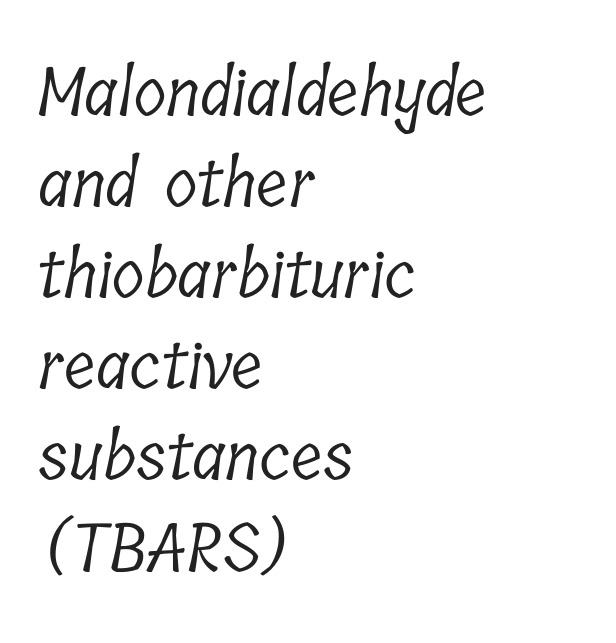
The image shows 67 px light, condensed serif type; set left-aligned, normal line spacing (1.36x), normal letter spacing, not underlined; low stroke contrast and a medium x-height.
